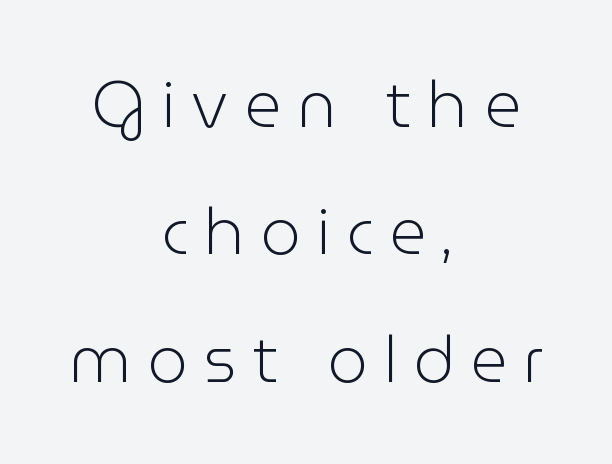
The image shows 64 px light sans-serif type, upright; set centered, loose line spacing (1.99x), unusually wide letter spacing (+0.25 em), not underlined; low stroke contrast and a medium x-height.
